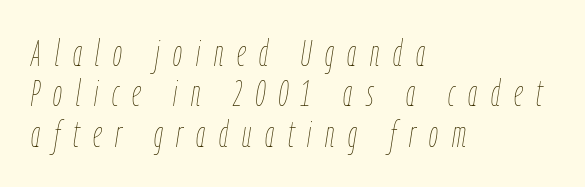
The image shows 36 px thin, condensed type, italic (leaning right); set left-aligned, tight line spacing (1.12x), unusually wide letter spacing (+0.38 em), not underlined; low stroke contrast and a medium x-height.
